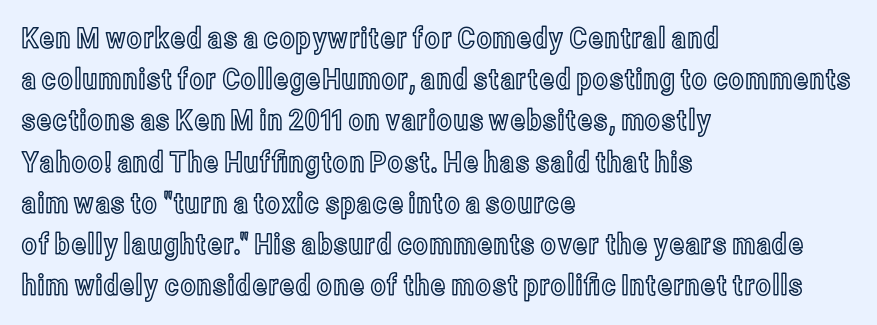
Q: Is the text italic (slanted)? A: No, it is upright.
Q: Is the text underlined? A: No.
Q: How is the paragraph aligned? A: Left-aligned.
Q: Is the spacing between letters normal or unusually wide? A: Normal.
Q: Is the spacing between lines tight, normal or loose? A: Normal.
Q: Width (condensed, normal, or wide)? A: Condensed.
Q: x-height? A: Medium.
Q: Monospaced? A: No.
